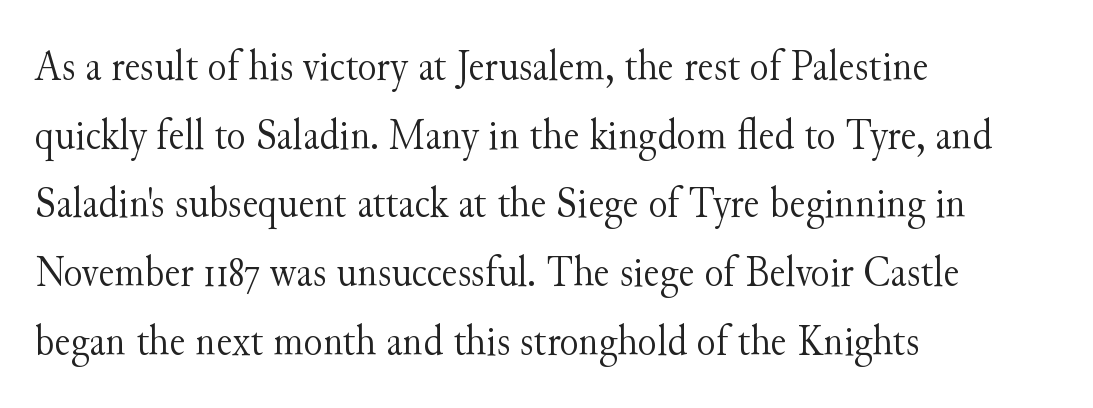
{"serif": "yes", "italic": "no", "bold": "no", "weight": "light", "width": "normal", "stroke_contrast": "medium", "x_height": "small", "monospaced": "no", "underline": "no", "align": "left", "line_spacing": "normal", "line_spacing_ratio": 1.56, "letter_spacing": "normal", "letter_spacing_em": 0.0, "glyph_px": 44}
